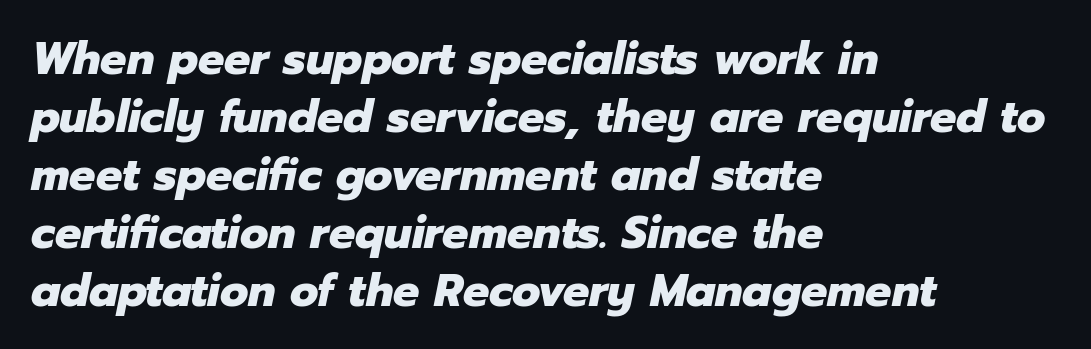
The image shows 46 px heavy type, italic (leaning right); set left-aligned, normal line spacing (1.26x), normal letter spacing, not underlined; low stroke contrast and a medium x-height.
